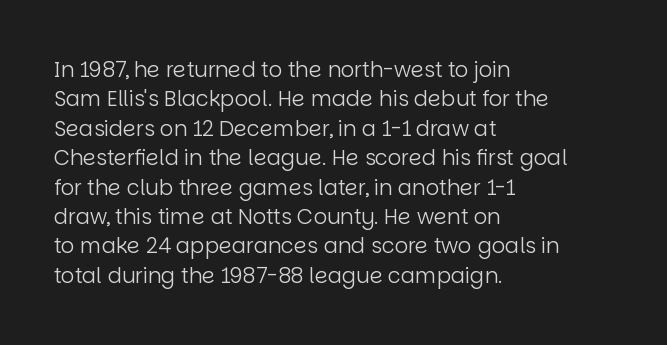
The image shows 21 px text type, upright; set left-aligned, normal line spacing (1.4x), normal letter spacing, not underlined.
